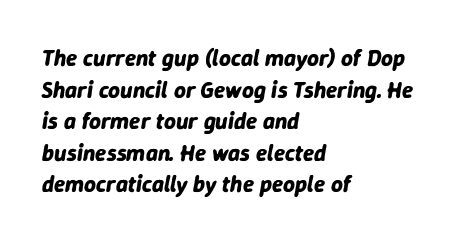
Emphasis-style slanted type is in use. Short and long lines alike share a common starting point at left. Quick note: interline space is typical. A full-strength bold gives these letters their thick strokes.
